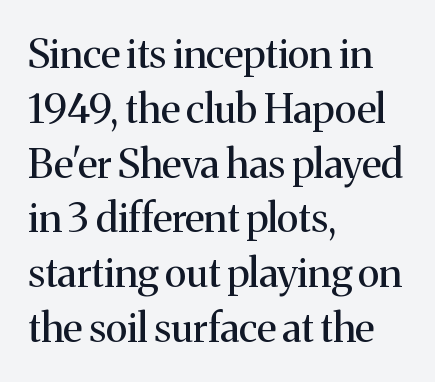
Look at the bottom of the vertical strokes: they flare into serifs here. Ascenders rise straight up at ninety degrees. Varying glyph widths throughout — classic text-font behaviour. Left-aligned paragraph, ragged on the right. The face used here is rendered with its standard letterfit. Just letters on the line, the space beneath them empty.
